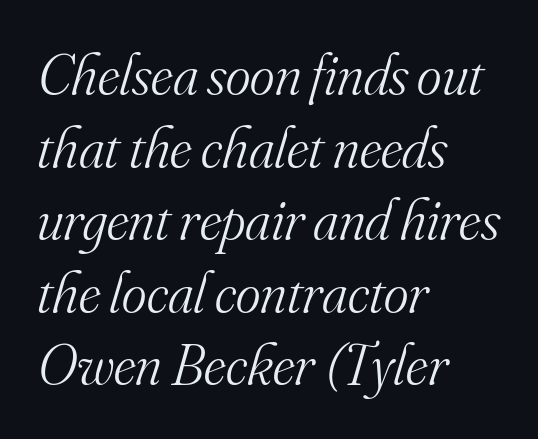
Q: Is the text bold? A: No.
Q: Is the text italic (slanted)? A: Yes, it leans right by about 16 degrees.
Q: Is the typeface a serif or a sans-serif typeface? A: Serif.
Q: Is the text underlined? A: No.
Q: How is the paragraph aligned? A: Left-aligned.
Q: Is the spacing between letters normal or unusually wide? A: Normal.
Q: Width (condensed, normal, or wide)? A: Normal.
Q: Stroke contrast? A: Medium.
Q: x-height? A: Small.
Q: Monospaced? A: No.
